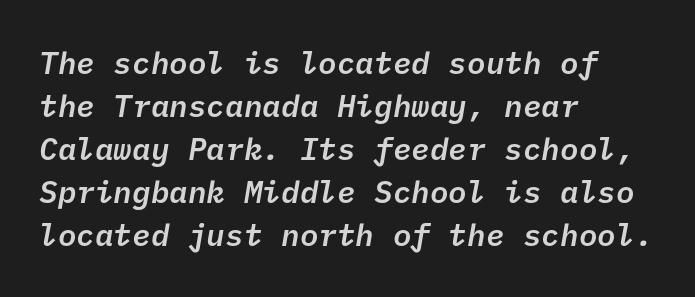
I'd describe the lettering as semibold — firm but not a full bold. The designer left line spacing at the default. Only glyphs here, with clear space below each row. Inter-character spacing is left at the font's built-in metrics.
